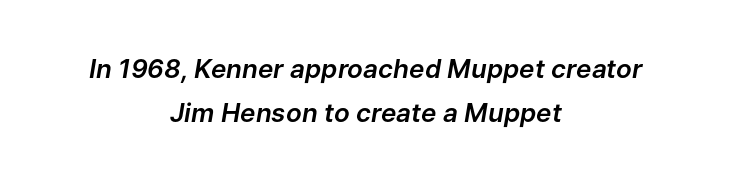
Q: Is the text italic (slanted)? A: Yes, it leans right by about 9 degrees.
Q: Is the text underlined? A: No.
Q: How is the paragraph aligned? A: Centered.
Q: Is the spacing between letters normal or unusually wide? A: Normal.
Q: Is the spacing between lines tight, normal or loose? A: Normal.
